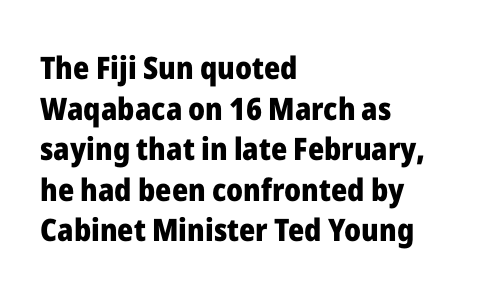
The image shows 31 px heavy sans-serif type, upright; set left-aligned, normal line spacing (1.31x), normal letter spacing, not underlined; low stroke contrast and a medium x-height.
